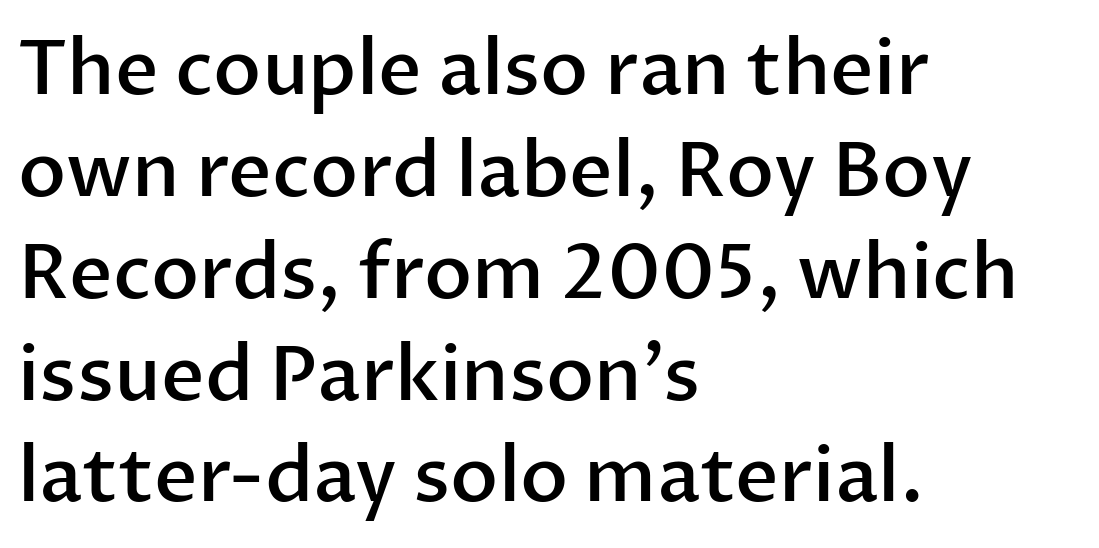
{"serif": "no", "italic": "no", "bold": "semi", "weight": "semibold", "width": "normal", "stroke_contrast": "low", "x_height": "medium", "monospaced": "no", "underline": "no", "align": "left", "line_spacing": "normal", "line_spacing_ratio": 1.34, "letter_spacing": "normal", "letter_spacing_em": 0.0, "glyph_px": 76}
